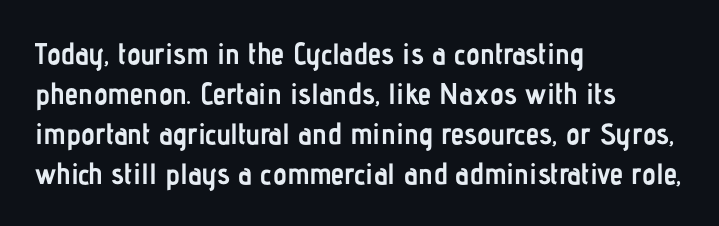
The image shows 30 px semibold, condensed sans-serif type, upright; set left-aligned, normal line spacing (1.33x), normal letter spacing, not underlined; low stroke contrast and a medium x-height.
